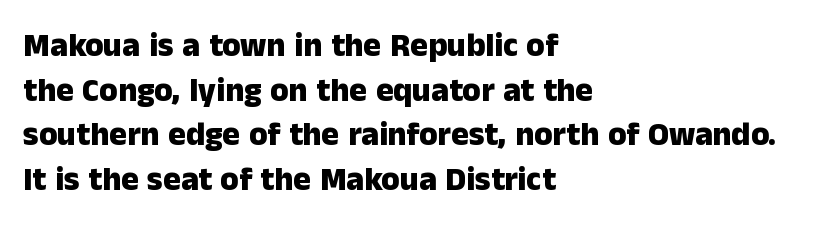
Layout note: lines flush left. Regarding leading, the lines here are spaced in the standard way. A typesetter would call this proportional, since set widths differ per character. The font family rendered here belongs to the sans-serif group.
